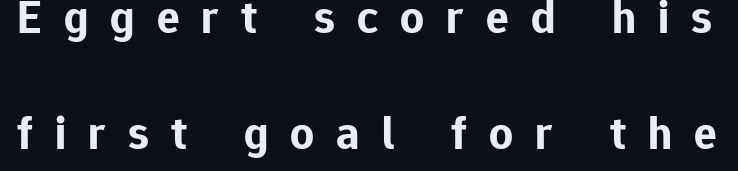
Q: Is the text bold? A: Yes.
Q: Is the text italic (slanted)? A: No, it is upright.
Q: Is the typeface a serif or a sans-serif typeface? A: Sans-serif.
Q: Is the text underlined? A: No.
Q: Is the spacing between letters normal or unusually wide? A: Unusually wide.
Q: Is the spacing between lines tight, normal or loose? A: Loose.
Q: Width (condensed, normal, or wide)? A: Normal.
Q: Stroke contrast? A: Low.
Q: x-height? A: Medium.
Q: Monospaced? A: No.
